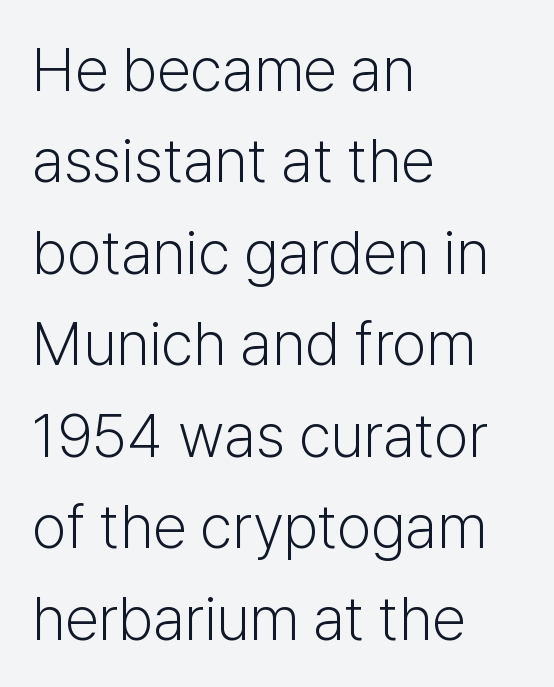
{"serif": "no", "italic": "no", "bold": "no", "weight": "light", "width": "normal", "stroke_contrast": "low", "x_height": "medium", "monospaced": "no", "underline": "no", "align": "left", "line_spacing": "normal", "line_spacing_ratio": 1.5, "letter_spacing": "normal", "letter_spacing_em": 0.0, "glyph_px": 61}
